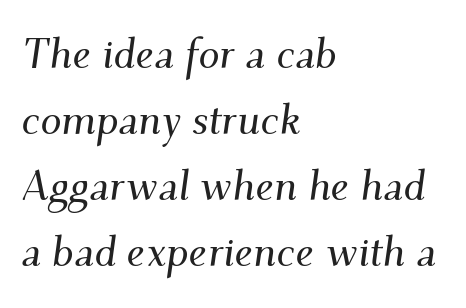
{"serif": "yes", "italic": "yes", "lean": "right", "slant_degrees": 9, "width": "normal", "stroke_contrast": "medium", "x_height": "small", "monospaced": "no", "underline": "no", "align": "left", "line_spacing": "normal", "line_spacing_ratio": 1.57, "letter_spacing": "normal", "letter_spacing_em": 0.0, "glyph_px": 42}
